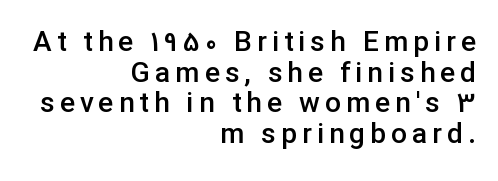
Q: Is the text bold? A: Semi-bold.
Q: Is the text italic (slanted)? A: No, it is upright.
Q: Is the typeface a serif or a sans-serif typeface? A: Sans-serif.
Q: Is the text underlined? A: No.
Q: How is the paragraph aligned? A: Right-aligned.
Q: Is the spacing between lines tight, normal or loose? A: Tight.
Q: Width (condensed, normal, or wide)? A: Normal.
Q: Stroke contrast? A: Low.
Q: x-height? A: Medium.
Q: Monospaced? A: No.
